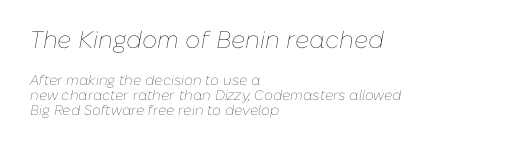
{"italic": "yes", "lean": "right", "slant_degrees": 10, "bold": "no", "underline": "no", "align": "left", "line_spacing": "tight", "line_spacing_ratio": 1.05, "letter_spacing": "normal", "letter_spacing_em": 0.0, "larger_block": "first", "size_ratio": 1.71, "glyph_px": 24}
